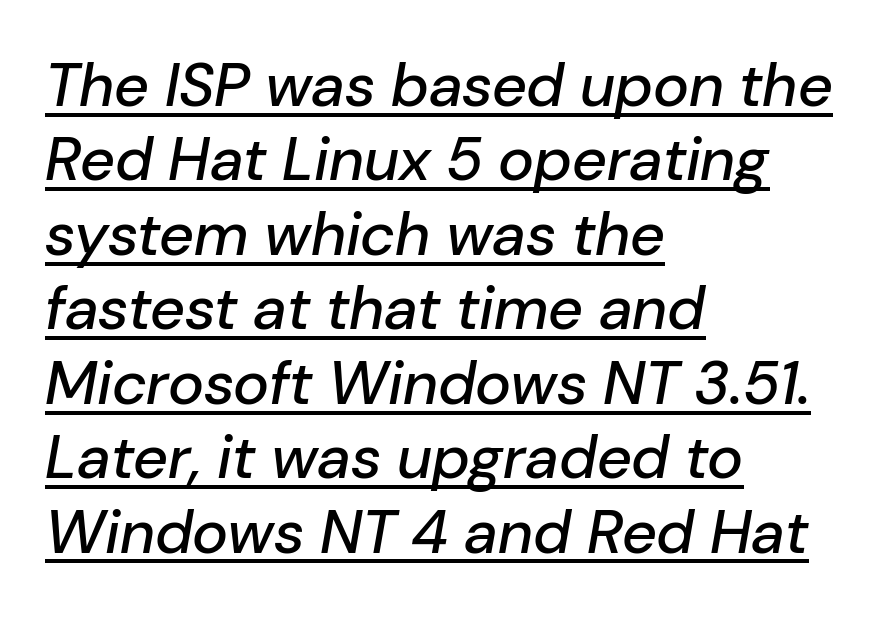
The image shows 61 px text type, italic (leaning right); set left-aligned, line spacing 1.22x, normal letter spacing, underlined; low stroke contrast and a medium x-height.
